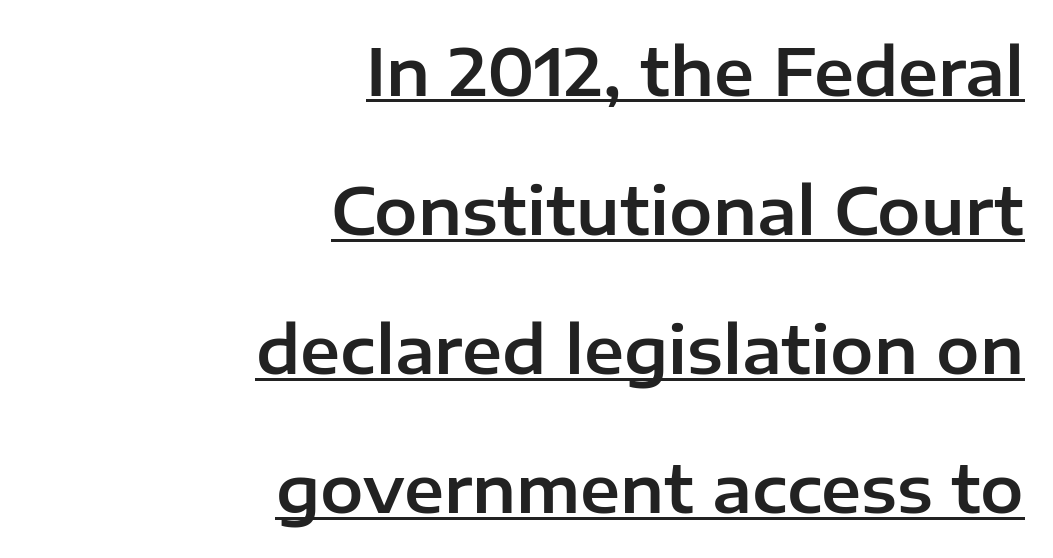
What kind of face is this? One without serifs — a sans. Is there an underline? Yes — a line sits under the letters. Nobody touched the tracking dial on this one. Posture: upright roman.
